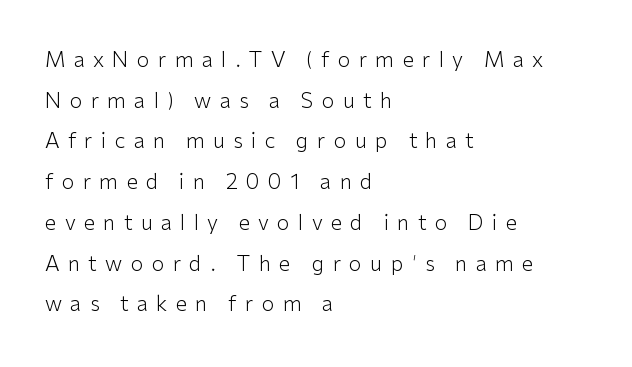
The image shows 21 px text type, upright; set left-aligned, loose line spacing (1.94x), unusually wide letter spacing (+0.39 em), not underlined.
